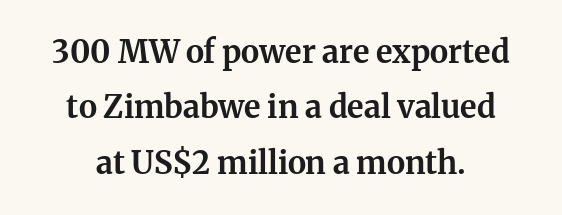
Posture: vertical. Yep, those are serifs on the letters. This rendering features lettering with no underline. Summary of weight: heavy, a full bold.
